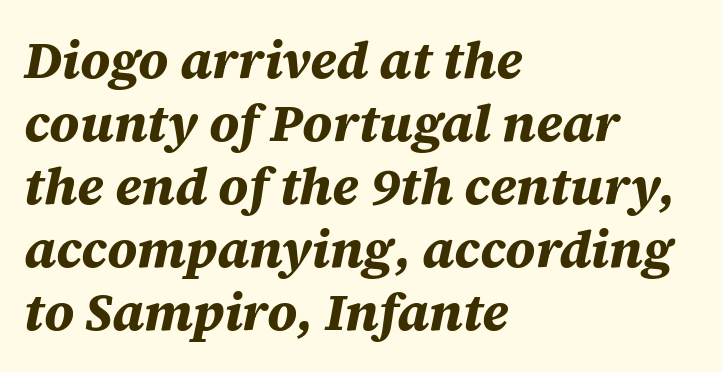
{"italic": "yes", "lean": "right", "slant_degrees": 12, "bold": "yes", "weight": "bold", "width": "normal", "stroke_contrast": "medium", "x_height": "large", "monospaced": "no", "underline": "no", "align": "left", "line_spacing_ratio": 1.21, "letter_spacing": "normal", "letter_spacing_em": 0.0, "glyph_px": 52}
